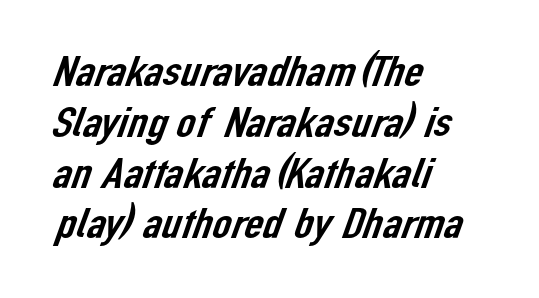
{"serif": "no", "width": "normal", "stroke_contrast": "low", "x_height": "medium", "monospaced": "no", "underline": "no", "align": "left", "line_spacing_ratio": 1.21, "letter_spacing": "normal", "letter_spacing_em": 0.0, "glyph_px": 42}
